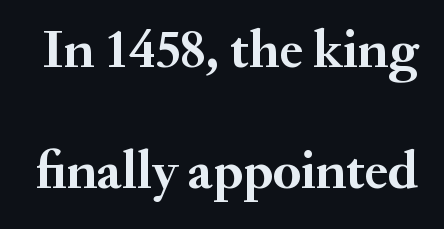
The horizontal fit of the characters is conventional and even. One glance says open: line gaps are wider than usual. This rendering employs a face with finishing strokes, i.e., a serif. The letters stand straight up with perfectly vertical stems.
